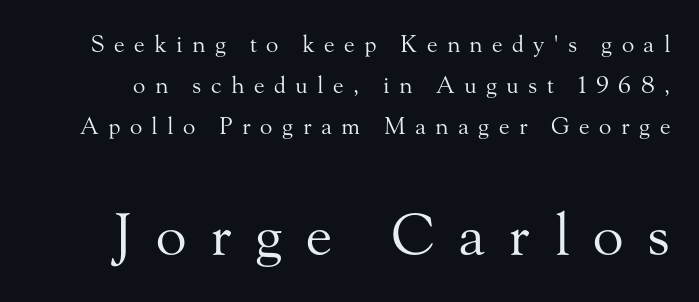
The image shows 57 px regular-weight serif type, upright; set line spacing 1.79x, unusually wide letter spacing (+0.41 em), not underlined; the second (bottom) block is 2.48x larger; medium stroke contrast and a small x-height.
